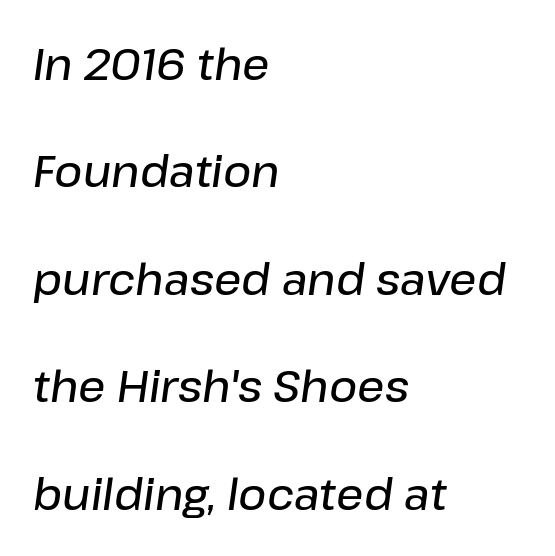
{"italic": "yes", "lean": "right", "slant_degrees": 8, "bold": "semi", "weight": "semibold", "width": "normal", "stroke_contrast": "low", "x_height": "medium", "monospaced": "no", "underline": "no", "align": "left", "line_spacing": "loose", "line_spacing_ratio": 2.5, "letter_spacing": "normal", "letter_spacing_em": 0.0, "glyph_px": 43}
